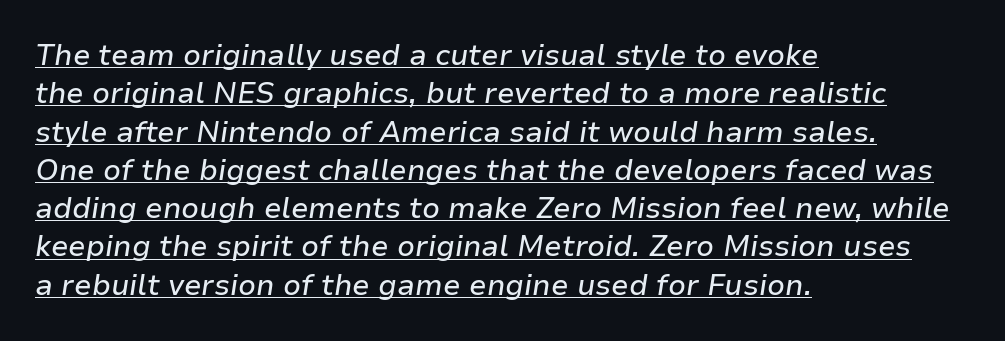
{"italic": "yes", "lean": "right", "slant_degrees": 9, "width": "normal", "stroke_contrast": "low", "x_height": "medium", "monospaced": "no", "underline": "yes", "align": "left", "line_spacing": "normal", "line_spacing_ratio": 1.32, "letter_spacing": "normal", "letter_spacing_em": 0.0, "glyph_px": 29}
